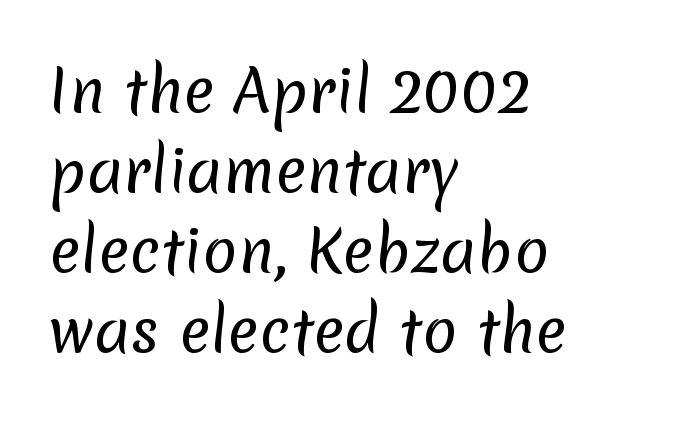
Q: Is the text bold? A: No.
Q: Is the typeface a serif or a sans-serif typeface? A: Sans-serif.
Q: Is the text underlined? A: No.
Q: How is the paragraph aligned? A: Left-aligned.
Q: Is the spacing between letters normal or unusually wide? A: Normal.
Q: Is the spacing between lines tight, normal or loose? A: Normal.
Q: Width (condensed, normal, or wide)? A: Normal.
Q: Stroke contrast? A: Low.
Q: x-height? A: Medium.
Q: Monospaced? A: No.
